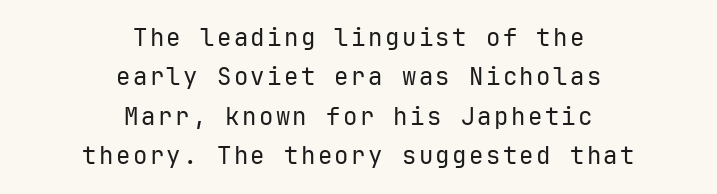
The image shows 24 px text type, upright; set centered, normal line spacing (1.64x), not underlined.
